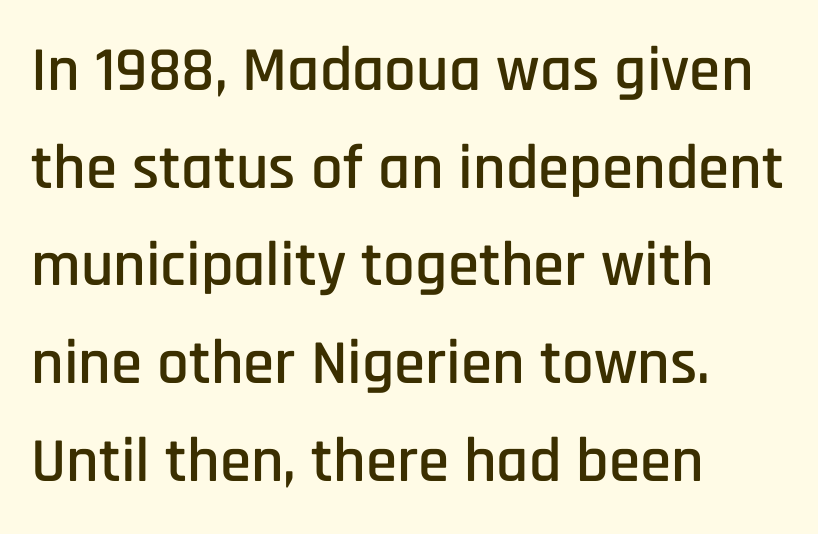
Q: Is the text italic (slanted)? A: No, it is upright.
Q: Is the typeface a serif or a sans-serif typeface? A: Sans-serif.
Q: Is the text underlined? A: No.
Q: How is the paragraph aligned? A: Left-aligned.
Q: Is the spacing between letters normal or unusually wide? A: Normal.
Q: Is the spacing between lines tight, normal or loose? A: Normal.
Q: Width (condensed, normal, or wide)? A: Condensed.
Q: Stroke contrast? A: Low.
Q: x-height? A: Large.
Q: Monospaced? A: No.
